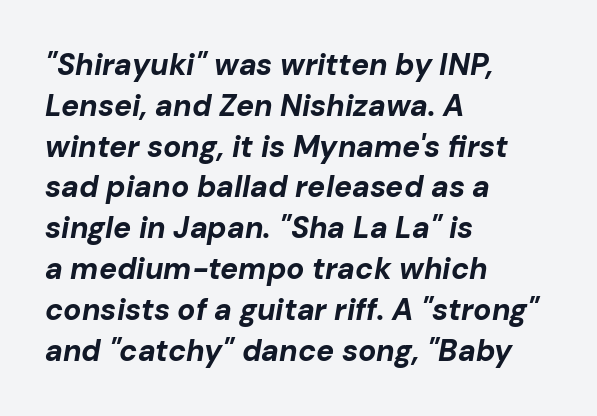
Q: Is the text bold? A: Yes.
Q: Is the text italic (slanted)? A: Yes, it leans right by about 10 degrees.
Q: Is the text underlined? A: No.
Q: How is the paragraph aligned? A: Left-aligned.
Q: Is the spacing between letters normal or unusually wide? A: Normal.
Q: Is the spacing between lines tight, normal or loose? A: Normal.
Q: Width (condensed, normal, or wide)? A: Normal.
Q: Stroke contrast? A: Low.
Q: x-height? A: Medium.
Q: Monospaced? A: No.
